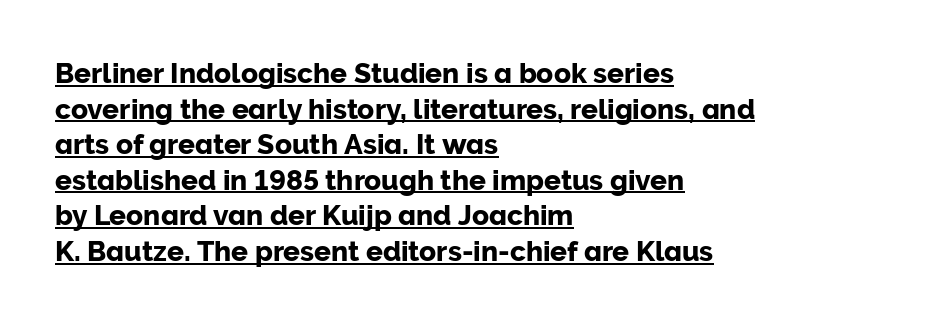
Has an underline been added? It has. Do the letters lean? They stand straight. A typesetter would label this face a sans. The rendering uses a moderate line-height, typical for paragraphs. The ragged edge is on the right, which tells us the setting is flush left.
